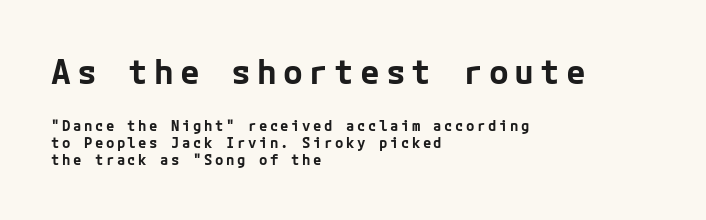
Q: Is the text bold? A: Yes.
Q: Is the text italic (slanted)? A: No, it is upright.
Q: Is the typeface a serif or a sans-serif typeface? A: Sans-serif.
Q: Is the text underlined? A: No.
Q: How is the paragraph aligned? A: Left-aligned.
Q: Which block of text is set in a larger size, the first (top) or the second (bottom)? A: The first (top) one.
Q: Width (condensed, normal, or wide)? A: Normal.
Q: Stroke contrast? A: Low.
Q: x-height? A: Medium.
